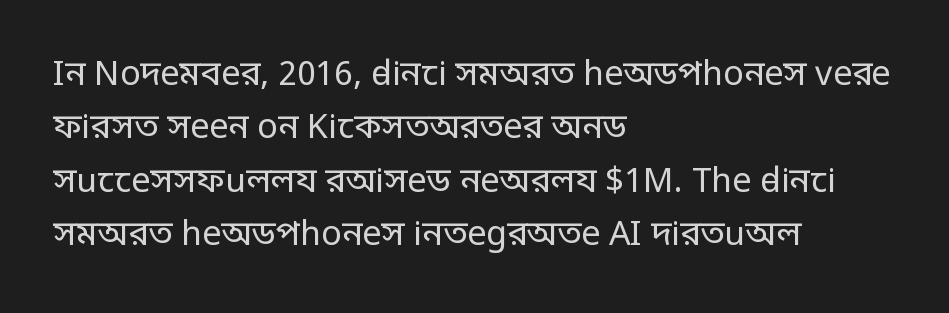
{"serif": "no", "italic": "no", "bold": "no", "weight": "regular", "width": "condensed", "stroke_contrast": "low", "monospaced": "no", "underline": "no", "align": "left", "line_spacing": "normal", "line_spacing_ratio": 1.57, "letter_spacing": "normal", "letter_spacing_em": 0.0, "glyph_px": 34}
